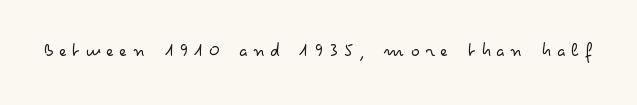
The image shows 20 px text type, upright; set unusually wide letter spacing (+0.27 em), not underlined.
